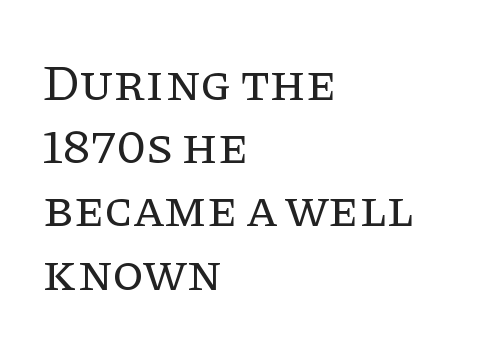
{"serif": "yes", "italic": "no", "bold": "no", "weight": "regular", "width": "normal", "stroke_contrast": "low", "x_height": "large", "monospaced": "no", "underline": "no", "align": "left", "line_spacing_ratio": 1.24, "letter_spacing": "normal", "letter_spacing_em": 0.0, "glyph_px": 51}
